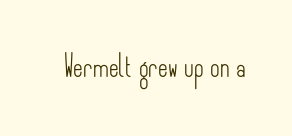
The passage shown is not underscored anywhere. The font's upright variant was chosen for this text. Stems here are at most as thick as an everyday book face. Observe the ordinary spacing: letters are neighbours, not strangers.
